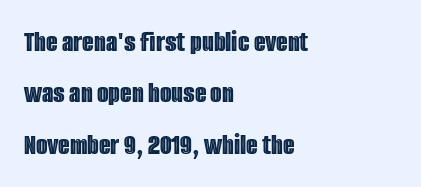
The image shows 30 px condensed type, upright; set left-aligned, line spacing 1.71x, normal letter spacing, not underlined; a large x-height.
